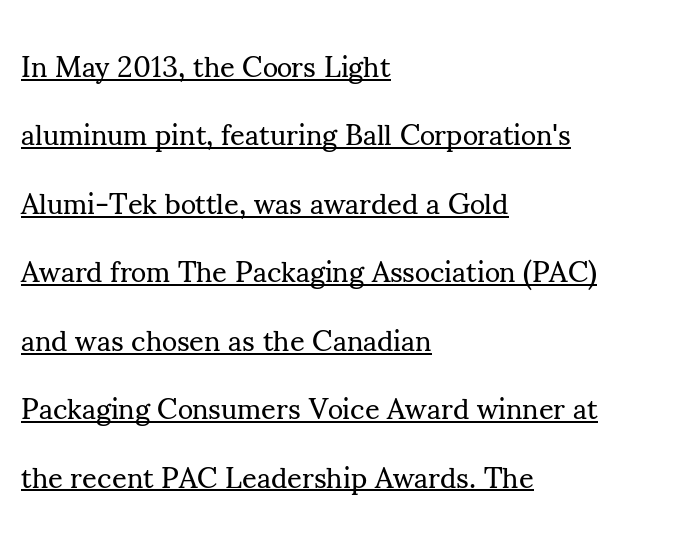
{"serif": "yes", "italic": "no", "bold": "no", "weight": "regular", "width": "normal", "stroke_contrast": "medium", "x_height": "small", "monospaced": "no", "underline": "yes", "align": "left", "line_spacing": "loose", "line_spacing_ratio": 2.36, "letter_spacing": "normal", "letter_spacing_em": 0.0, "glyph_px": 29}
